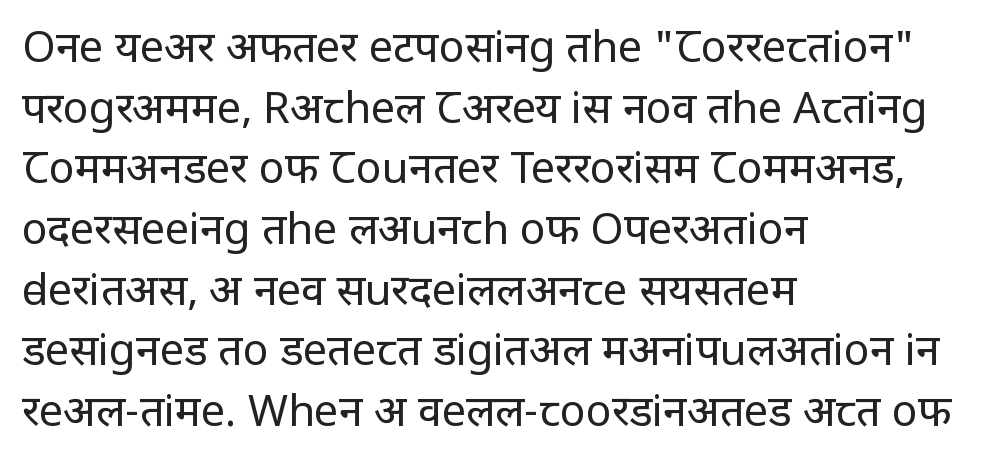
Upright lettering throughout. Weight: in the light-to-regular range. A bare baseline throughout the passage. A typesetter would label this face a sans. Rows of type keep a routine distance in the vertical direction.
